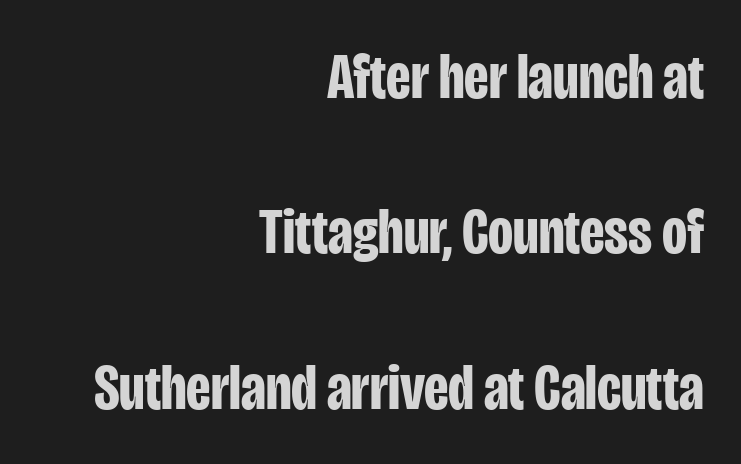
Look at the tracking — it's just the regular setting, nothing added. Type style note: lacks serifs. A bare baseline throughout the passage. Is there any slant? The stems are plumb. This rendering uses right alignment, leaving the left contour irregular.
